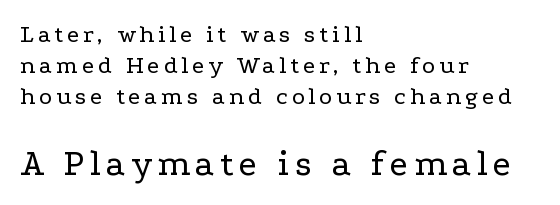
{"serif": "yes", "italic": "no", "bold": "no", "weight": "regular", "width": "wide", "stroke_contrast": "low", "x_height": "medium", "monospaced": "no", "underline": "no", "align": "left", "line_spacing_ratio": 1.24, "larger_block": "second", "size_ratio": 1.48, "glyph_px": 37}
